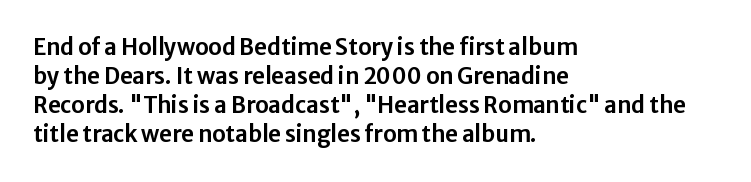
Q: Is the text italic (slanted)? A: No, it is upright.
Q: Is the text underlined? A: No.
Q: How is the paragraph aligned? A: Left-aligned.
Q: Is the spacing between letters normal or unusually wide? A: Normal.
Q: Is the spacing between lines tight, normal or loose? A: Normal.
